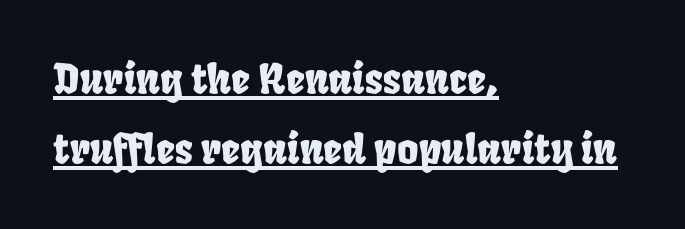
{"width": "condensed", "stroke_contrast": "low", "x_height": "large", "monospaced": "no", "underline": "yes", "align": "left", "line_spacing_ratio": 1.71, "letter_spacing": "normal", "letter_spacing_em": 0.0, "glyph_px": 41}
